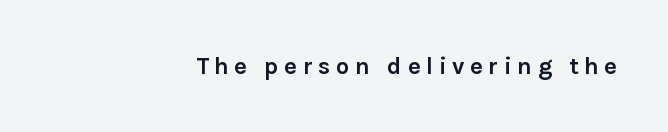
Glance below the letters and you will spot only blank space. Ascenders rise straight up at ninety degrees. The rendering inserts visible extra space after every character. Typesetter's note: full bold, strokes at maximum text heaviness. Does the copy run flush right? Yes — the right margin is perfectly even.
